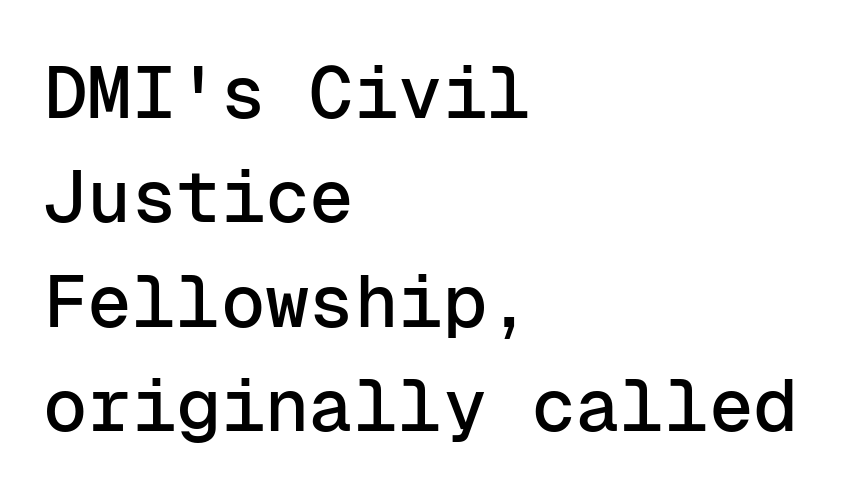
Q: Is the text italic (slanted)? A: No, it is upright.
Q: Is the typeface a serif or a sans-serif typeface? A: Sans-serif.
Q: Is the text underlined? A: No.
Q: How is the paragraph aligned? A: Left-aligned.
Q: Is the spacing between letters normal or unusually wide? A: Normal.
Q: Is the spacing between lines tight, normal or loose? A: Normal.
Q: Width (condensed, normal, or wide)? A: Normal.
Q: Stroke contrast? A: Low.
Q: x-height? A: Medium.
Q: Monospaced? A: Yes.
